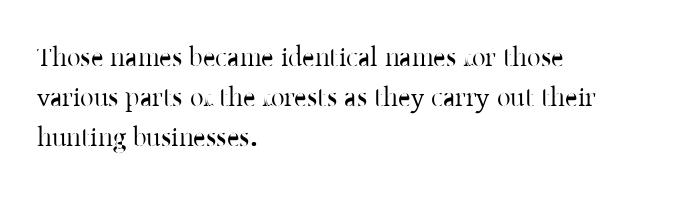
{"italic": "no", "underline": "no", "align": "left", "line_spacing": "normal", "line_spacing_ratio": 1.48, "letter_spacing": "normal", "letter_spacing_em": 0.0, "glyph_px": 27}
